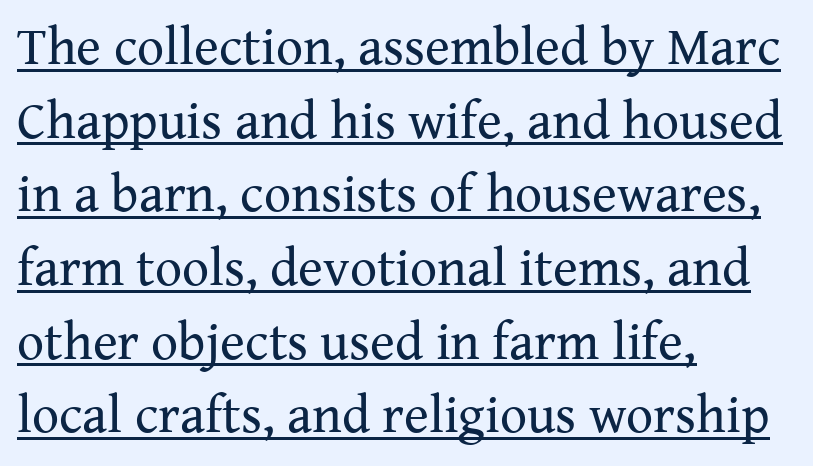
Q: Is the text bold? A: No.
Q: Is the text italic (slanted)? A: No, it is upright.
Q: Is the typeface a serif or a sans-serif typeface? A: Serif.
Q: Is the text underlined? A: Yes.
Q: How is the paragraph aligned? A: Left-aligned.
Q: Is the spacing between letters normal or unusually wide? A: Normal.
Q: Is the spacing between lines tight, normal or loose? A: Normal.
Q: Width (condensed, normal, or wide)? A: Normal.
Q: Stroke contrast? A: Medium.
Q: x-height? A: Medium.
Q: Monospaced? A: No.
